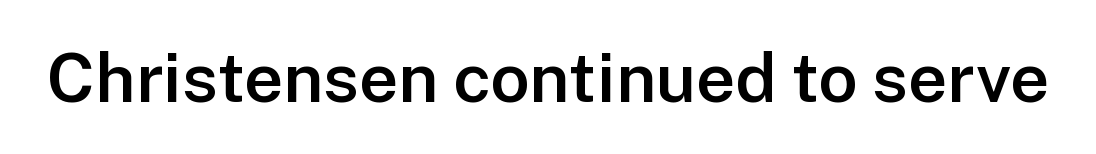
The image shows 69 px semibold sans-serif type, upright; set normal letter spacing, not underlined; low stroke contrast and a medium x-height.
